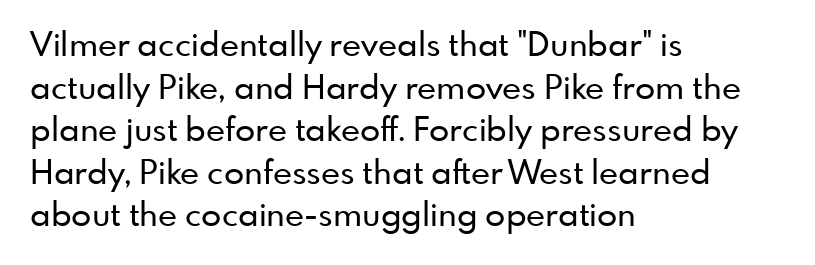
The image shows 33 px sans-serif type, upright; set left-aligned, normal line spacing (1.29x), normal letter spacing, not underlined; low stroke contrast and a small x-height.
